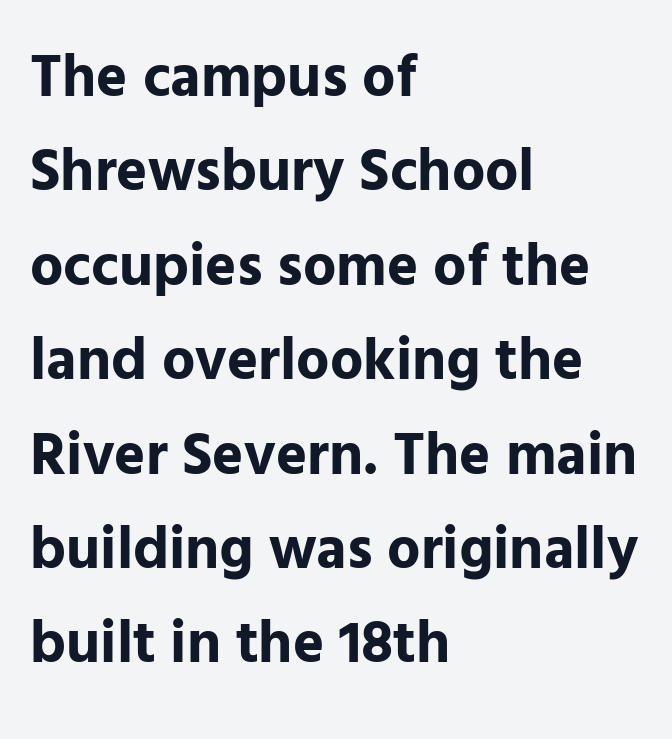
Q: Is the text bold? A: Yes.
Q: Is the text italic (slanted)? A: No, it is upright.
Q: Is the typeface a serif or a sans-serif typeface? A: Sans-serif.
Q: Is the text underlined? A: No.
Q: How is the paragraph aligned? A: Left-aligned.
Q: Is the spacing between letters normal or unusually wide? A: Normal.
Q: Is the spacing between lines tight, normal or loose? A: Normal.
Q: Width (condensed, normal, or wide)? A: Normal.
Q: Stroke contrast? A: Low.
Q: x-height? A: Medium.
Q: Monospaced? A: No.
